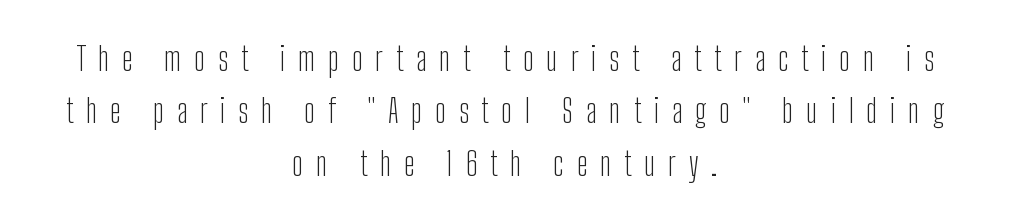
The space between consecutive lines is moderate. Check under the words: just untouched page. No extra ink here — the face is not bold. Each word looks stretched out because of the extra space between its letters. The typesetter chose a symmetrical, centered arrangement here. Character widths vary here, with narrow letters taking less room than wide ones.
